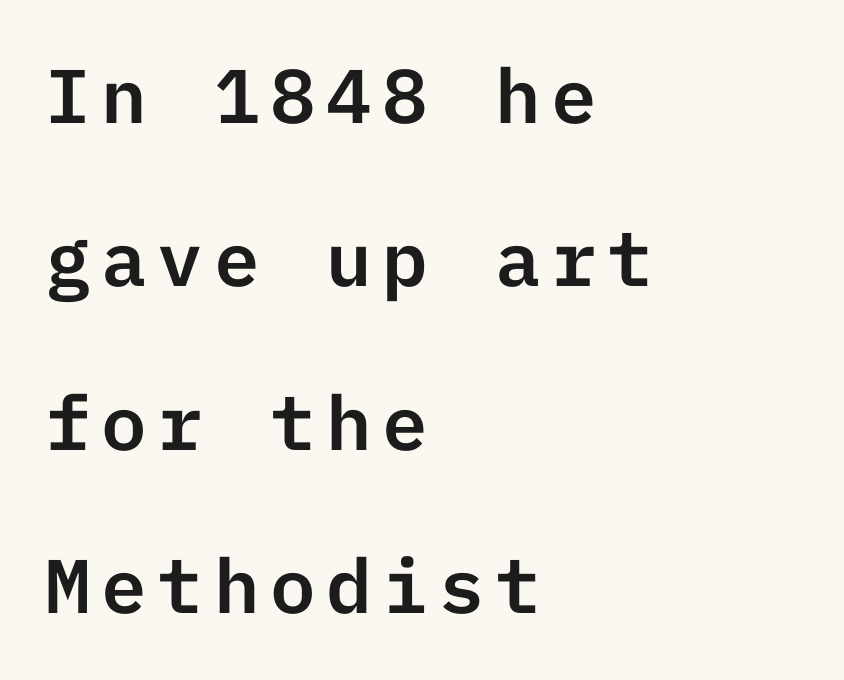
The image shows 76 px sans-serif type, upright; set left-aligned, loose line spacing (2.15x), not underlined; low stroke contrast and a medium x-height.
